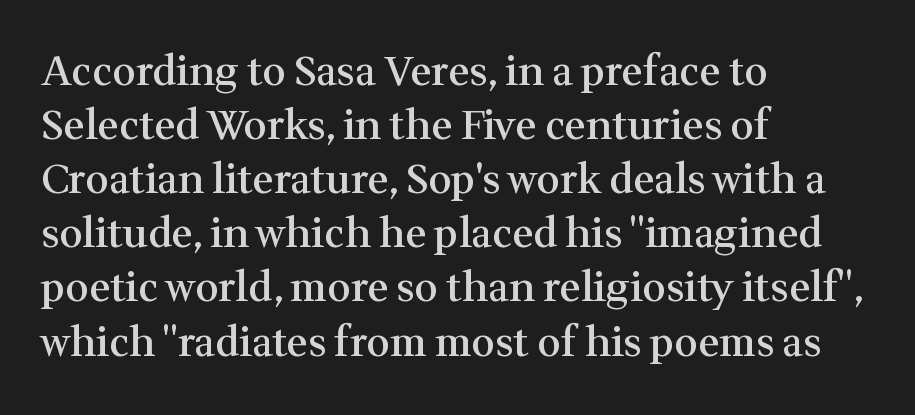
Q: Is the text bold? A: Semi-bold.
Q: Is the text italic (slanted)? A: No, it is upright.
Q: Is the typeface a serif or a sans-serif typeface? A: Serif.
Q: Is the text underlined? A: No.
Q: How is the paragraph aligned? A: Left-aligned.
Q: Is the spacing between letters normal or unusually wide? A: Normal.
Q: Is the spacing between lines tight, normal or loose? A: Normal.
Q: Width (condensed, normal, or wide)? A: Normal.
Q: Stroke contrast? A: Medium.
Q: x-height? A: Medium.
Q: Monospaced? A: No.
